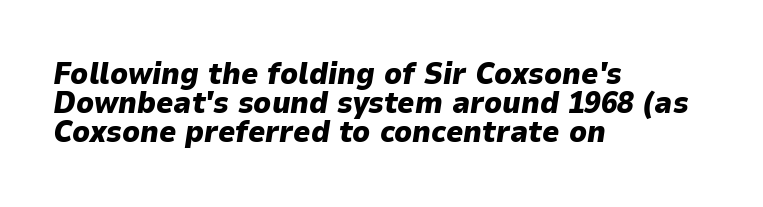
Q: Is the text bold? A: Yes.
Q: Is the text italic (slanted)? A: Yes, it leans right by about 9 degrees.
Q: Is the text underlined? A: No.
Q: How is the paragraph aligned? A: Left-aligned.
Q: Is the spacing between letters normal or unusually wide? A: Normal.
Q: Is the spacing between lines tight, normal or loose? A: Tight.
Q: Width (condensed, normal, or wide)? A: Normal.
Q: Stroke contrast? A: Low.
Q: x-height? A: Medium.
Q: Monospaced? A: No.
